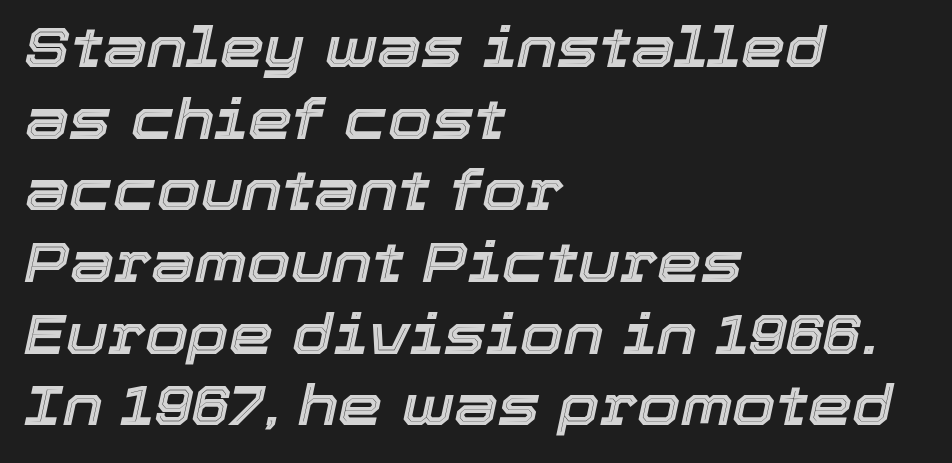
You could not count columns in this text — the font is proportionally spaced. Lines of text with bare space underneath. Reading down the block, your eye returns to a fixed left position each line. These lines keep a tight, regular rhythm from letter to letter. Posture: slanted.
